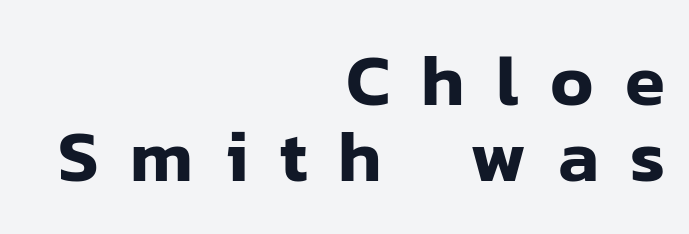
Q: Is the text italic (slanted)? A: No, it is upright.
Q: Is the typeface a serif or a sans-serif typeface? A: Sans-serif.
Q: Is the text underlined? A: No.
Q: How is the paragraph aligned? A: Right-aligned.
Q: Is the spacing between letters normal or unusually wide? A: Unusually wide.
Q: Is the spacing between lines tight, normal or loose? A: Tight.
Q: Width (condensed, normal, or wide)? A: Normal.
Q: Stroke contrast? A: Low.
Q: x-height? A: Medium.
Q: Monospaced? A: No.
